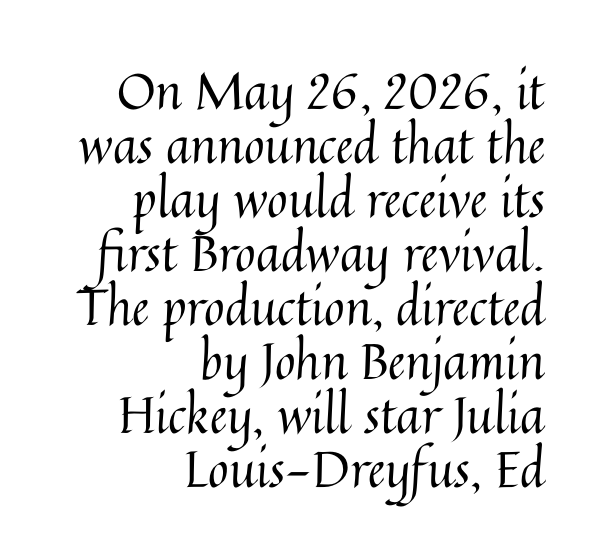
Q: Is the text bold? A: No.
Q: Is the text underlined? A: No.
Q: How is the paragraph aligned? A: Right-aligned.
Q: Is the spacing between letters normal or unusually wide? A: Normal.
Q: Is the spacing between lines tight, normal or loose? A: Tight.
Q: Width (condensed, normal, or wide)? A: Normal.
Q: Stroke contrast? A: Medium.
Q: x-height? A: Medium.
Q: Monospaced? A: No.
